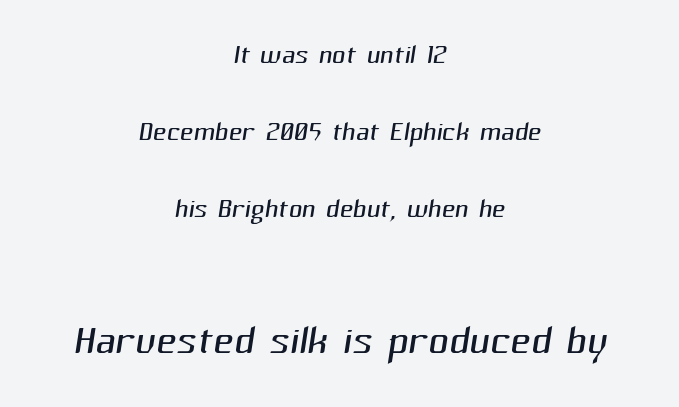
Q: Is the text bold? A: No.
Q: Is the typeface a serif or a sans-serif typeface? A: Sans-serif.
Q: Is the text underlined? A: No.
Q: How is the paragraph aligned? A: Centered.
Q: Is the spacing between letters normal or unusually wide? A: Normal.
Q: Is the spacing between lines tight, normal or loose? A: Loose.
Q: Which block of text is set in a larger size, the first (top) or the second (bottom)? A: The second (bottom) one.
Q: Width (condensed, normal, or wide)? A: Normal.
Q: Stroke contrast? A: Medium.
Q: x-height? A: Medium.
Q: Monospaced? A: No.
